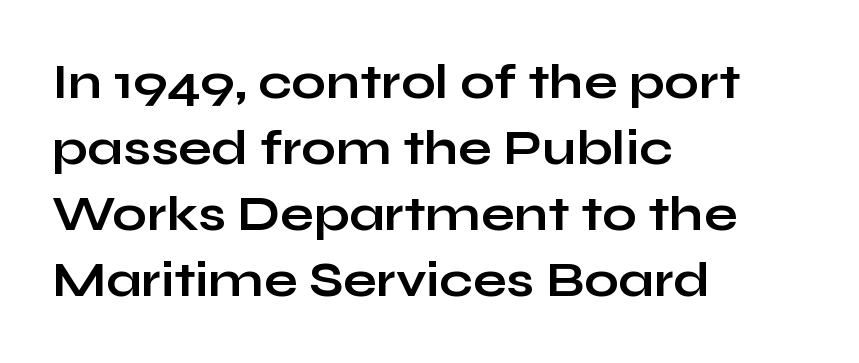
Interline gaps are of average width in this sample. Just letters on the line, the space beneath them empty. The letters sit at their default tracking, neither squeezed nor spread. Designer's note — italics off, roman on. Regarding serifs, this sample does without them. Is this a fixed-width face? No — the glyphs have proportional, varying widths.
